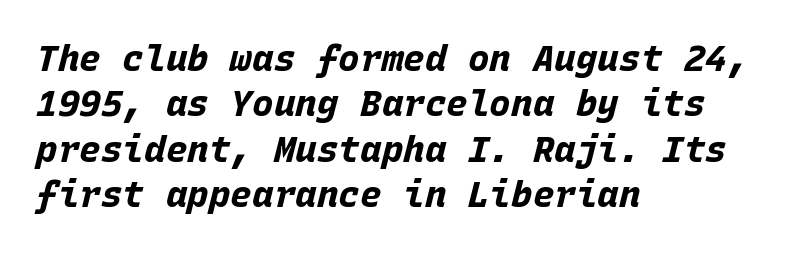
Between one letter and the next there's only the usual sliver of space. Only glyphs here, with clear space below each row. These lines were composed using italics. Alignment: flush left.
